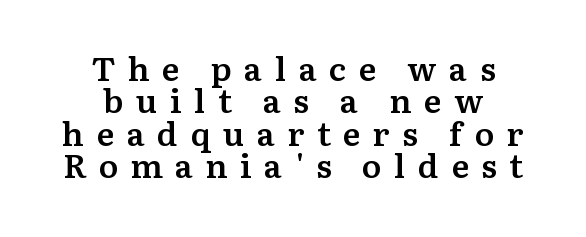
The image shows 33 px semibold serif type, upright; set centered, tight line spacing (0.98x), unusually wide letter spacing (+0.38 em), not underlined; medium stroke contrast and a medium x-height.
